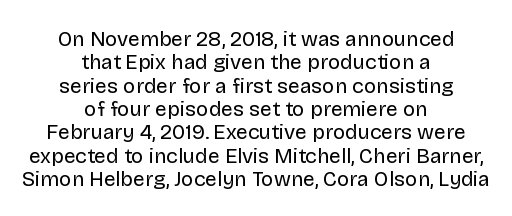
Q: Is the text bold? A: No.
Q: Is the text italic (slanted)? A: No, it is upright.
Q: Is the text underlined? A: No.
Q: How is the paragraph aligned? A: Centered.
Q: Is the spacing between letters normal or unusually wide? A: Normal.
Q: Is the spacing between lines tight, normal or loose? A: Tight.
